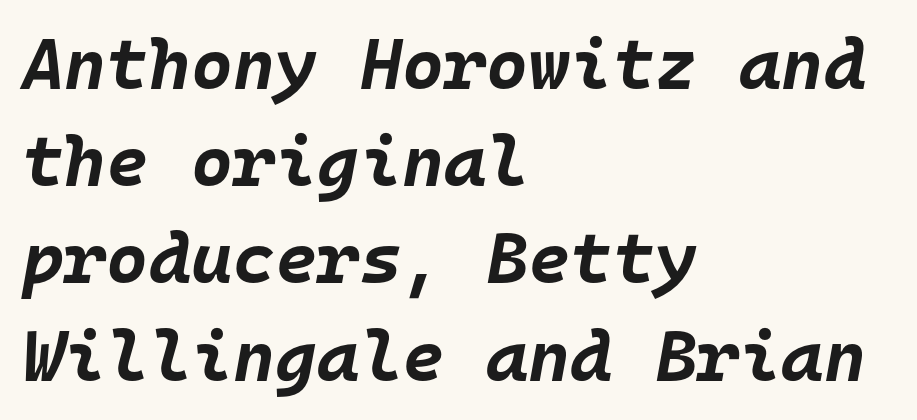
Is this a fixed-width face? Yes — each glyph sits in an identical cell. In CSS terms this would be text-align: left. When letters slant like this, we call the style italic. Words float on clear page, feet unadorned. Each glyph is drawn with heavy, bold strokes. Inter-character spacing is left at the font's built-in metrics.
